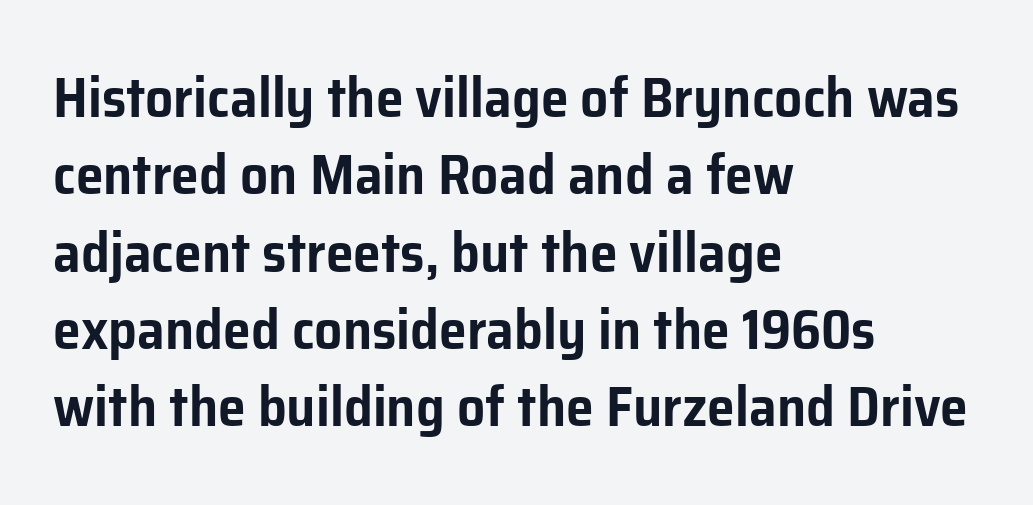
What kind of face is this? One without serifs — a sans. Visually the block forms a straight wall on the left and a jagged coastline on the right. This sample keeps an unexceptional amount of space between lines. The foot of each line stays bare and open. These lines keep a tight, regular rhythm from letter to letter.
